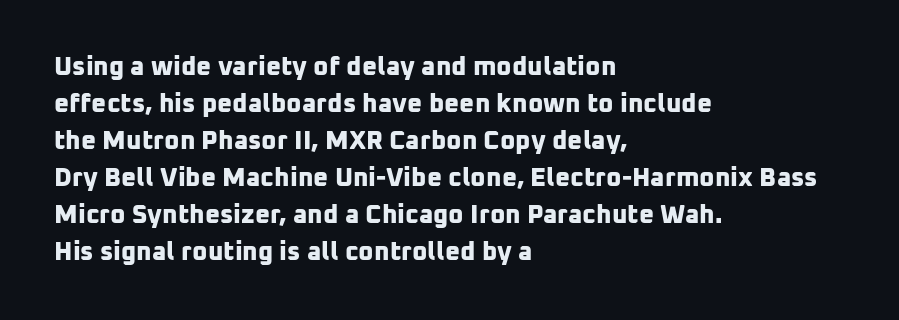
Q: Is the text bold? A: Yes.
Q: Is the text underlined? A: No.
Q: How is the paragraph aligned? A: Left-aligned.
Q: Is the spacing between letters normal or unusually wide? A: Normal.
Q: Is the spacing between lines tight, normal or loose? A: Normal.
